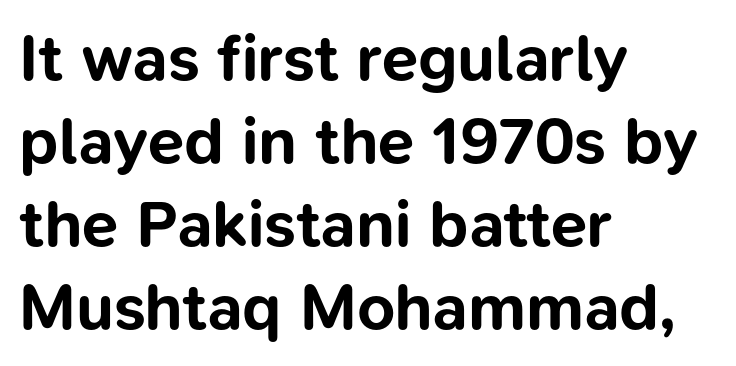
The image shows 66 px bold sans-serif type, upright; set left-aligned, normal line spacing (1.26x), normal letter spacing, not underlined; low stroke contrast and a medium x-height.
